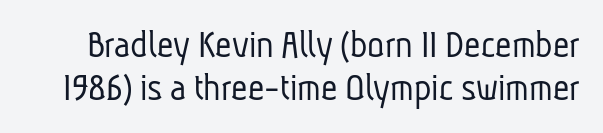
Weight: regular or lighter. These lines are rendered in a variable-pitch font. This sample uses a sans-serif face. The face used here is rendered with its standard letterfit. These lines huddle together more closely than default settings would place them. Has an underline been added? It has not.
